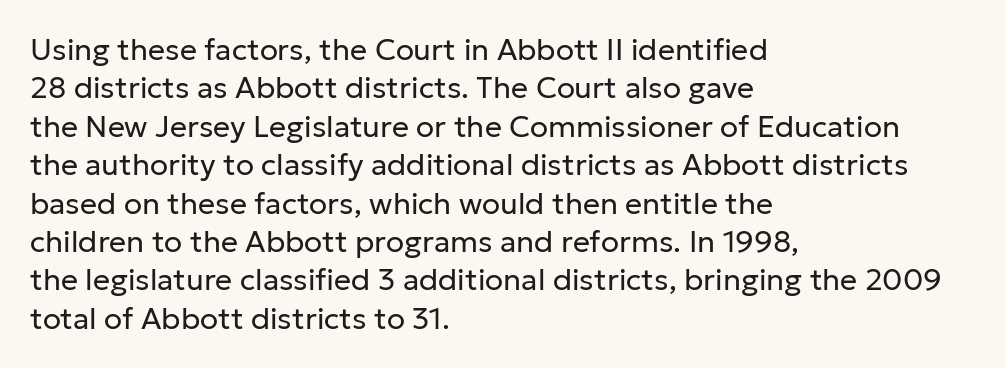
{"serif": "no", "italic": "no", "bold": "no", "weight": "regular", "width": "normal", "stroke_contrast": "low", "x_height": "medium", "monospaced": "no", "underline": "no", "align": "left", "line_spacing": "normal", "line_spacing_ratio": 1.28, "letter_spacing": "normal", "letter_spacing_em": 0.0, "glyph_px": 30}
